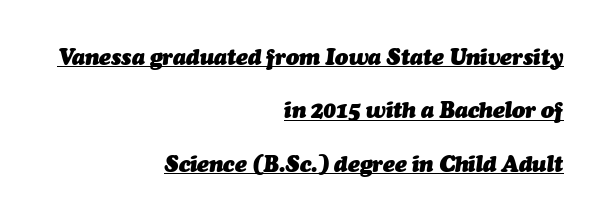
{"italic": "yes", "lean": "right", "slant_degrees": 7, "bold": "yes", "underline": "yes", "align": "right", "line_spacing": "loose", "line_spacing_ratio": 2.43, "letter_spacing": "normal", "letter_spacing_em": 0.0, "glyph_px": 22}
